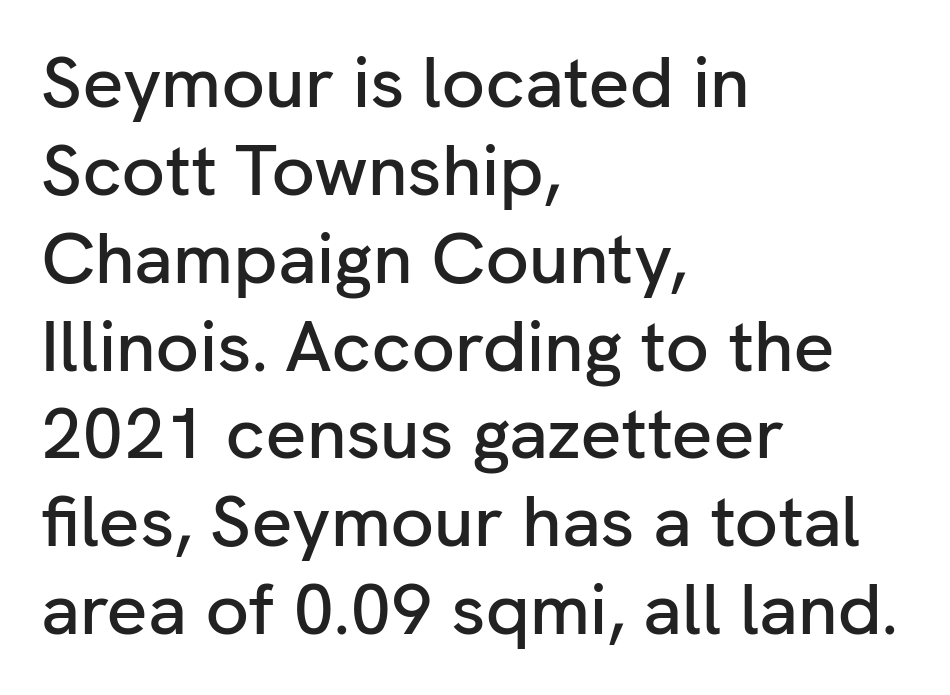
Serifs: no, the terminals of the letterforms are clean. What stands out about the letter spacing? Nothing — it is the standard amount. A bare baseline throughout the passage. A typesetter would call this proportional, since set widths differ per character.
